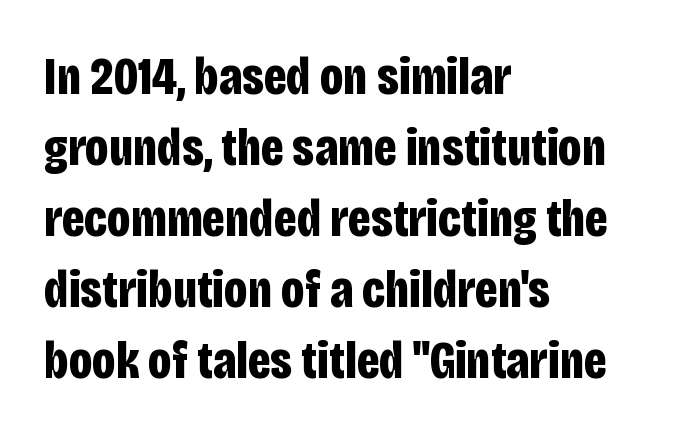
The image shows 53 px bold, condensed sans-serif type, upright; set left-aligned, normal line spacing (1.34x), normal letter spacing, not underlined; low stroke contrast and a large x-height.
